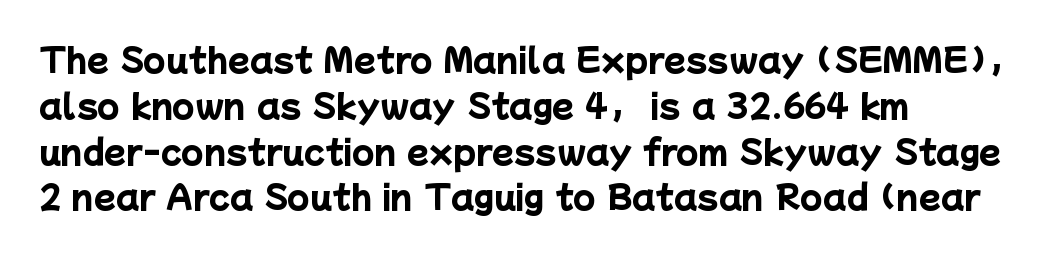
The image shows 32 px heavy sans-serif type; set left-aligned, normal line spacing (1.43x), normal letter spacing, not underlined; low stroke contrast and a medium x-height.
